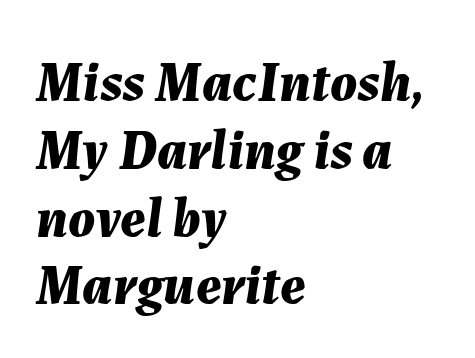
Between one letter and the next there's only the usual sliver of space. Horizontal alignment here is leftward, the default for most running prose. Chunky letters — that's bold for sure. This sample has the flowing, uneven cadence of proportional lettering. The space directly below the letters is spotless.
